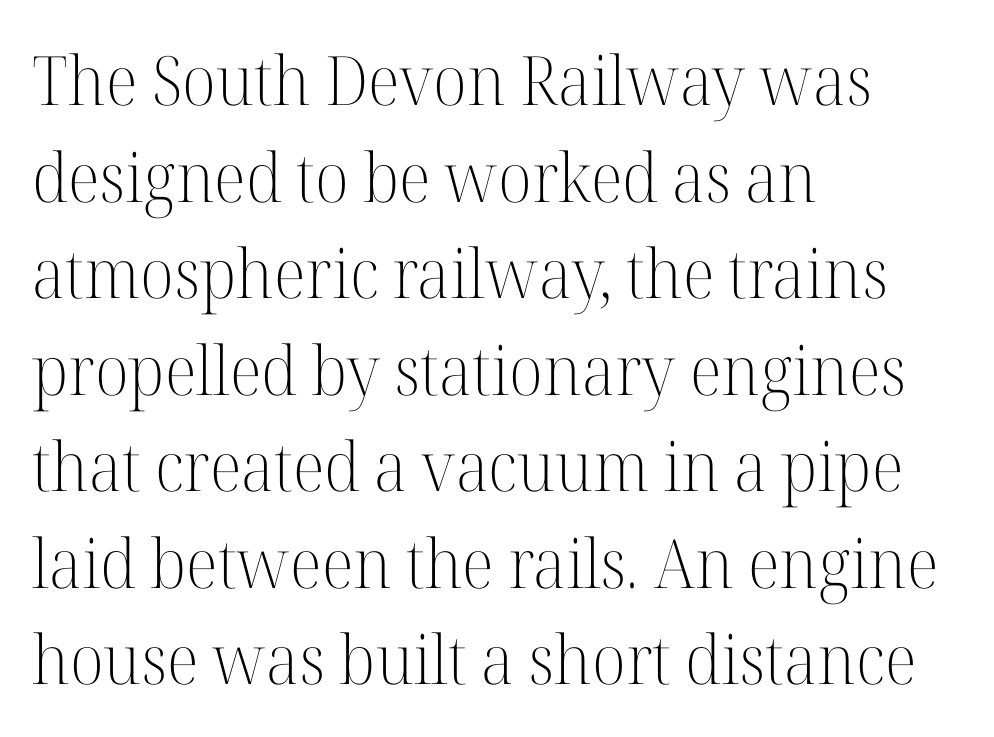
Q: Is the text bold? A: No.
Q: Is the text italic (slanted)? A: No, it is upright.
Q: Is the typeface a serif or a sans-serif typeface? A: Serif.
Q: Is the text underlined? A: No.
Q: How is the paragraph aligned? A: Left-aligned.
Q: Is the spacing between letters normal or unusually wide? A: Normal.
Q: Is the spacing between lines tight, normal or loose? A: Normal.
Q: Width (condensed, normal, or wide)? A: Normal.
Q: Stroke contrast? A: High.
Q: x-height? A: Medium.
Q: Monospaced? A: No.
